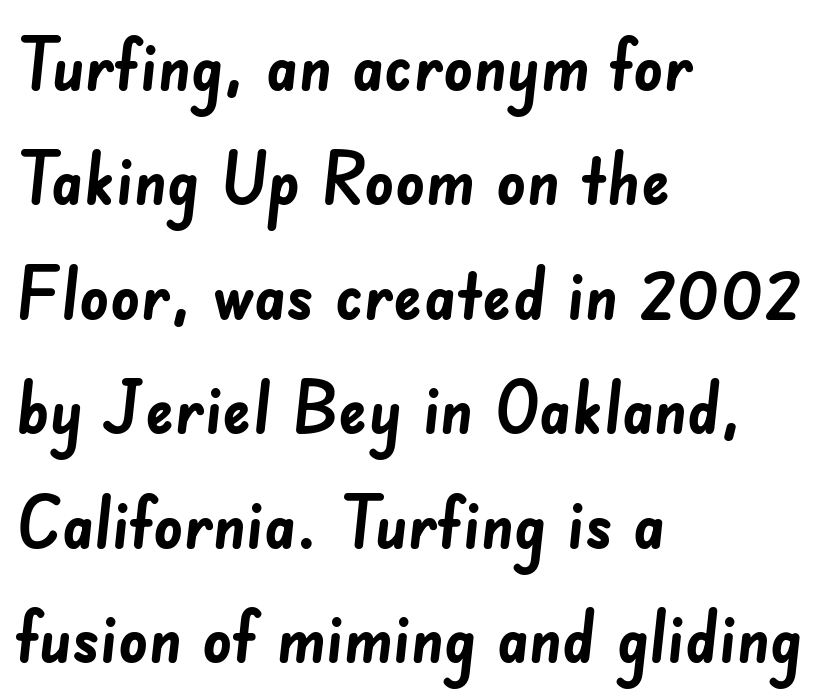
The image shows 72 px semibold sans-serif type; set left-aligned, normal line spacing (1.59x), normal letter spacing, not underlined; low stroke contrast and a small x-height.
